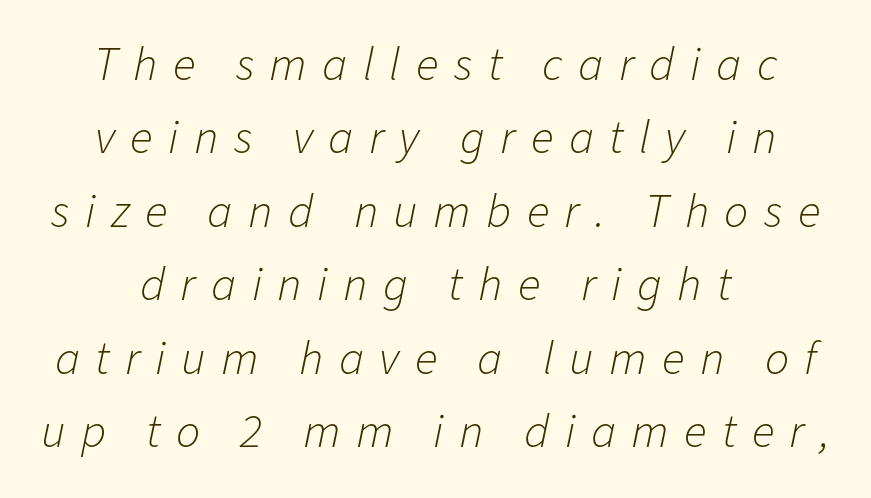
Q: Is the text bold? A: No.
Q: Is the text italic (slanted)? A: Yes, it leans right by about 11 degrees.
Q: Is the text underlined? A: No.
Q: How is the paragraph aligned? A: Centered.
Q: Is the spacing between letters normal or unusually wide? A: Unusually wide.
Q: Is the spacing between lines tight, normal or loose? A: Normal.
Q: Width (condensed, normal, or wide)? A: Normal.
Q: Stroke contrast? A: Low.
Q: x-height? A: Medium.
Q: Monospaced? A: No.
